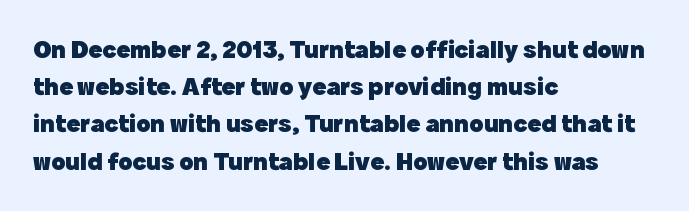
Notice how descenders clear the ascenders below comfortably — that's standard leading. Compared with an ordinary text face, these strokes are far heavier — a full bold. Compared with typical body copy, the letter spacing here is the same. Italic: no, the glyphs are upright roman. The rag falls on the right side of this text block. Descenders hang freely into open space.
